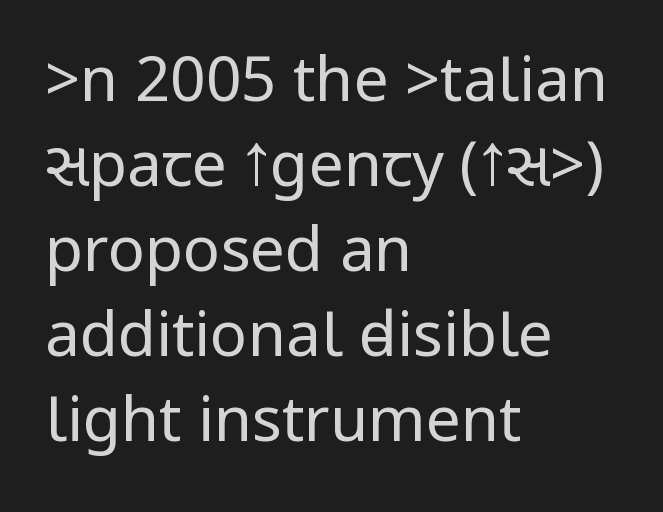
The image shows 62 px regular-weight, condensed sans-serif type, upright; set left-aligned, normal line spacing (1.37x), normal letter spacing, not underlined; low stroke contrast.
